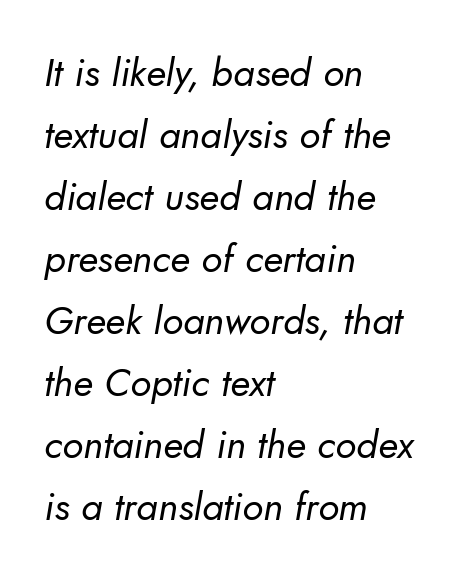
This reads as an unemphasized weight, regular at the heaviest. Note the varied advance widths — an 'i' is clearly narrower than an 'm'. Vertically, the passage feels balanced, rows spaced as you'd expect. The font family rendered here belongs to the sans-serif group.
